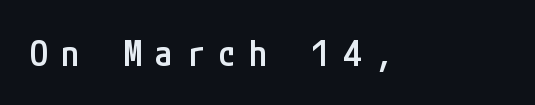
The image shows 36 px semibold, condensed sans-serif type, upright; set unusually wide letter spacing (+0.37 em), not underlined; low stroke contrast and a medium x-height.
